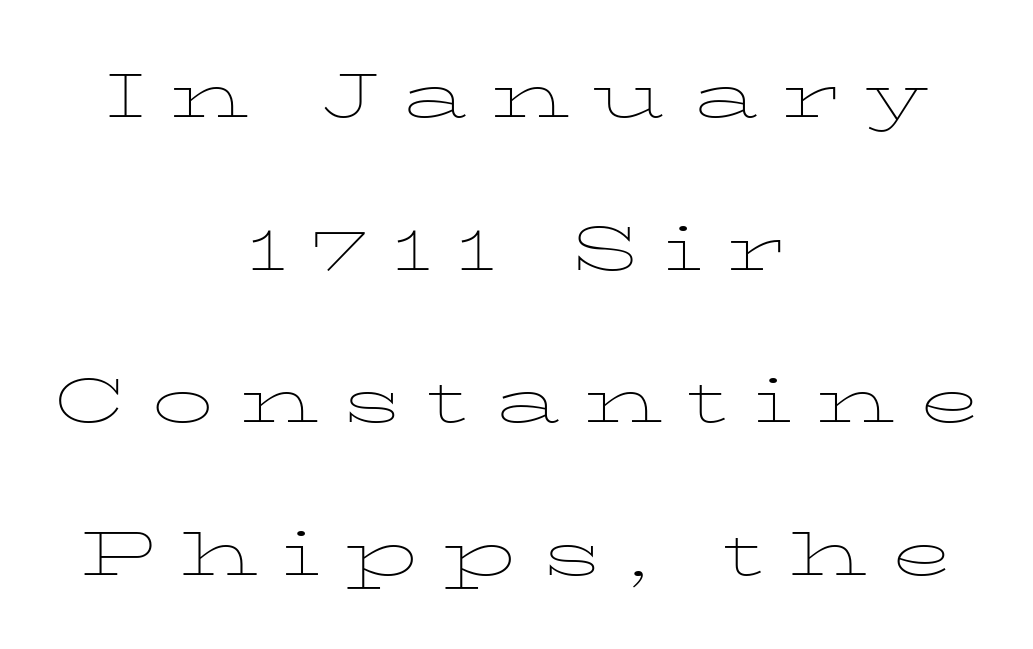
{"serif": "yes", "italic": "no", "bold": "no", "weight": "thin", "width": "wide", "stroke_contrast": "low", "x_height": "medium", "monospaced": "no", "underline": "no", "align": "center", "line_spacing": "loose", "line_spacing_ratio": 2.46, "letter_spacing": "wide", "letter_spacing_em": 0.39, "glyph_px": 62}
